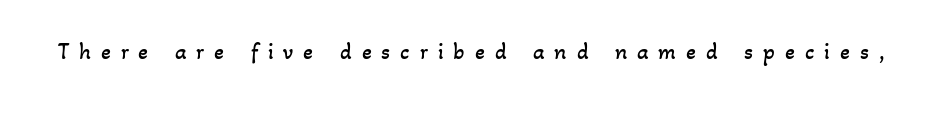
Q: Is the text bold? A: No.
Q: Is the text underlined? A: No.
Q: Is the spacing between letters normal or unusually wide? A: Unusually wide.
